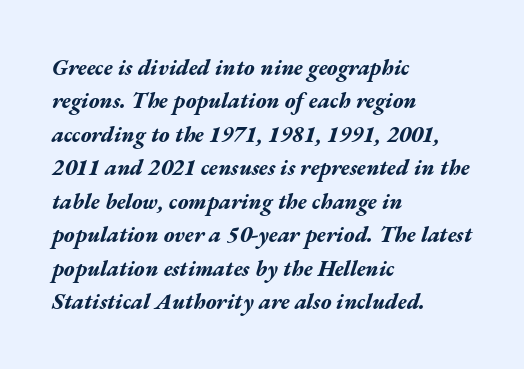
{"italic": "yes", "lean": "right", "slant_degrees": 17, "bold": "yes", "underline": "no", "align": "left", "line_spacing": "normal", "line_spacing_ratio": 1.52, "letter_spacing": "normal", "letter_spacing_em": 0.0, "glyph_px": 22}
